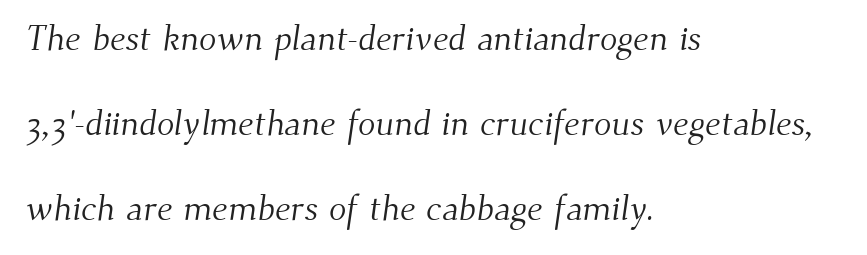
{"serif": "yes", "bold": "no", "weight": "light", "width": "normal", "stroke_contrast": "medium", "x_height": "small", "monospaced": "no", "underline": "no", "align": "left", "line_spacing": "loose", "line_spacing_ratio": 2.36, "letter_spacing": "normal", "letter_spacing_em": 0.0, "glyph_px": 36}
